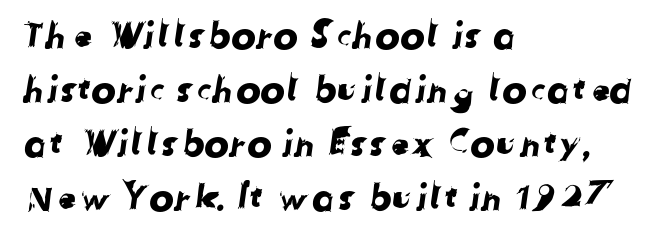
Line starts are locked; line ends wander. Observe the ordinary spacing: letters are neighbours, not strangers. The baseline area is clear. Honestly, the row spacing looks completely unremarkable.
